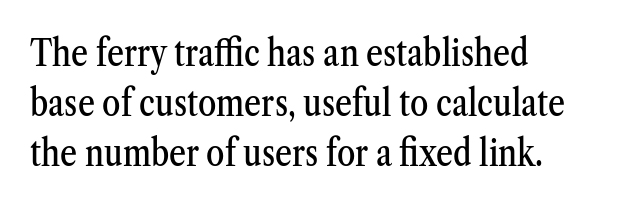
{"serif": "yes", "italic": "no", "width": "condensed", "stroke_contrast": "medium", "x_height": "medium", "monospaced": "no", "underline": "no", "align": "left", "line_spacing": "normal", "line_spacing_ratio": 1.35, "letter_spacing": "normal", "letter_spacing_em": 0.0, "glyph_px": 37}
